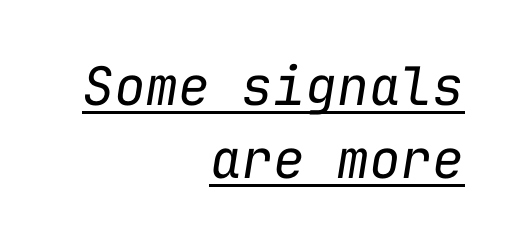
Q: Is the text bold? A: No.
Q: Is the text italic (slanted)? A: Yes, it leans right by about 9 degrees.
Q: Is the text underlined? A: Yes.
Q: How is the paragraph aligned? A: Right-aligned.
Q: Is the spacing between letters normal or unusually wide? A: Normal.
Q: Is the spacing between lines tight, normal or loose? A: Normal.
Q: Width (condensed, normal, or wide)? A: Normal.
Q: Stroke contrast? A: Low.
Q: x-height? A: Medium.
Q: Monospaced? A: Yes.
